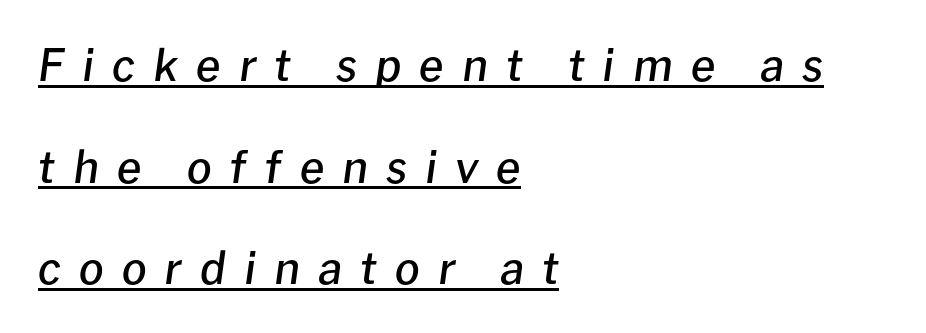
{"italic": "yes", "lean": "right", "slant_degrees": 8, "bold": "semi", "weight": "semibold", "width": "normal", "stroke_contrast": "low", "x_height": "medium", "monospaced": "no", "underline": "yes", "align": "left", "line_spacing": "loose", "line_spacing_ratio": 2.31, "letter_spacing": "wide", "letter_spacing_em": 0.41, "glyph_px": 44}
